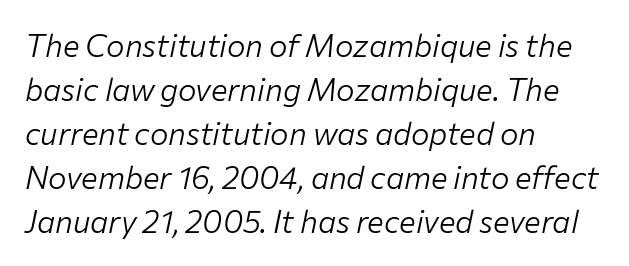
Q: Is the text bold? A: No.
Q: Is the text italic (slanted)? A: Yes, it leans right by about 12 degrees.
Q: Is the text underlined? A: No.
Q: How is the paragraph aligned? A: Left-aligned.
Q: Is the spacing between letters normal or unusually wide? A: Normal.
Q: Is the spacing between lines tight, normal or loose? A: Normal.
Q: Width (condensed, normal, or wide)? A: Normal.
Q: Stroke contrast? A: Low.
Q: x-height? A: Medium.
Q: Monospaced? A: No.
